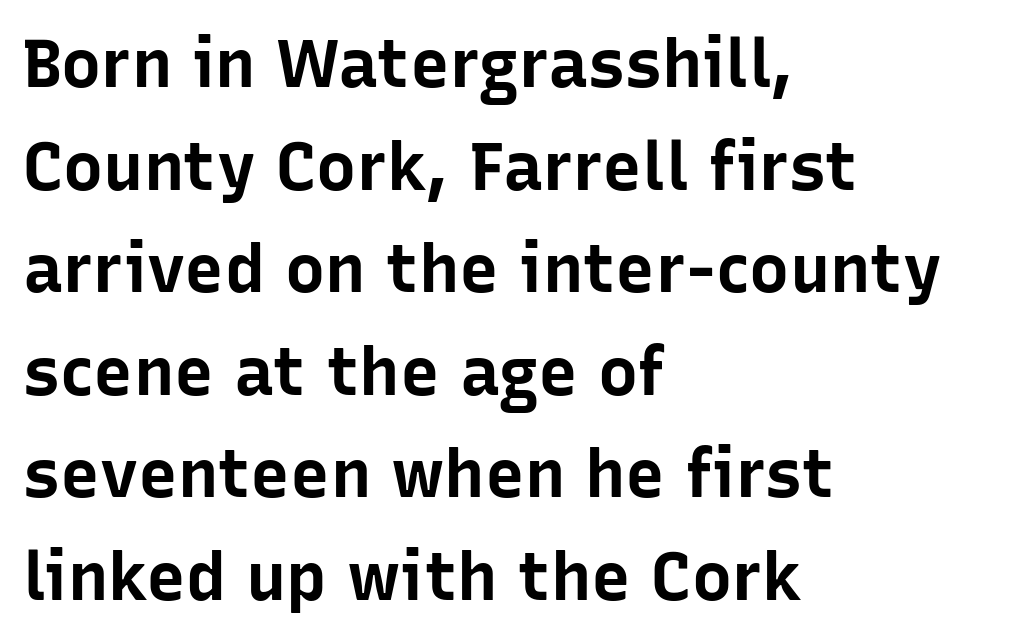
Q: Is the text bold? A: Yes.
Q: Is the text italic (slanted)? A: No, it is upright.
Q: Is the typeface a serif or a sans-serif typeface? A: Sans-serif.
Q: Is the text underlined? A: No.
Q: How is the paragraph aligned? A: Left-aligned.
Q: Is the spacing between letters normal or unusually wide? A: Normal.
Q: Is the spacing between lines tight, normal or loose? A: Normal.
Q: Width (condensed, normal, or wide)? A: Normal.
Q: Stroke contrast? A: Low.
Q: x-height? A: Medium.
Q: Monospaced? A: No.
